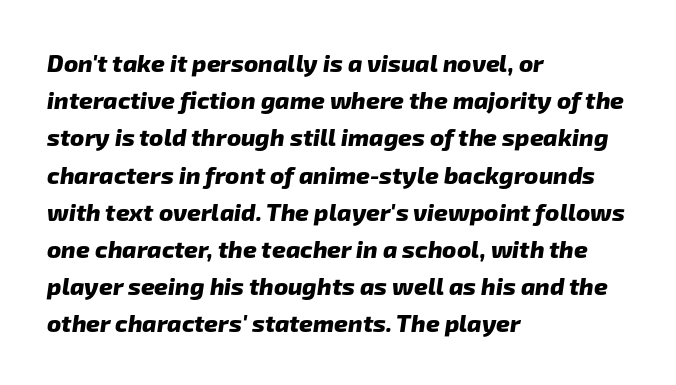
{"bold": "yes", "underline": "no", "align": "left", "line_spacing": "normal", "line_spacing_ratio": 1.55, "letter_spacing": "normal", "letter_spacing_em": 0.0, "glyph_px": 24}
